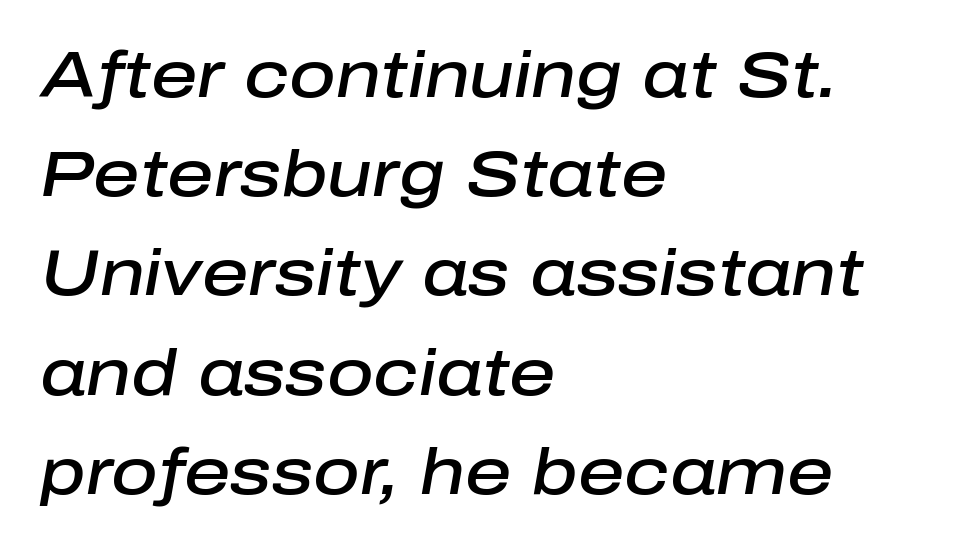
Q: Is the text bold? A: Semi-bold.
Q: Is the text italic (slanted)? A: Yes, it leans right by about 10 degrees.
Q: Is the text underlined? A: No.
Q: How is the paragraph aligned? A: Left-aligned.
Q: Is the spacing between letters normal or unusually wide? A: Normal.
Q: Is the spacing between lines tight, normal or loose? A: Normal.
Q: Width (condensed, normal, or wide)? A: Normal.
Q: Stroke contrast? A: Low.
Q: x-height? A: Medium.
Q: Monospaced? A: No.
